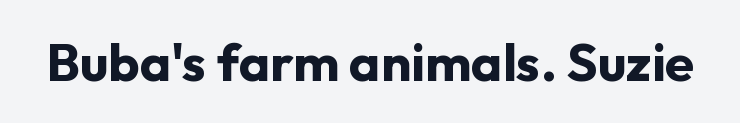
Q: Is the text bold? A: Yes.
Q: Is the text italic (slanted)? A: No, it is upright.
Q: Is the typeface a serif or a sans-serif typeface? A: Sans-serif.
Q: Is the text underlined? A: No.
Q: Is the spacing between letters normal or unusually wide? A: Normal.
Q: Width (condensed, normal, or wide)? A: Normal.
Q: Stroke contrast? A: Low.
Q: x-height? A: Medium.
Q: Monospaced? A: No.
